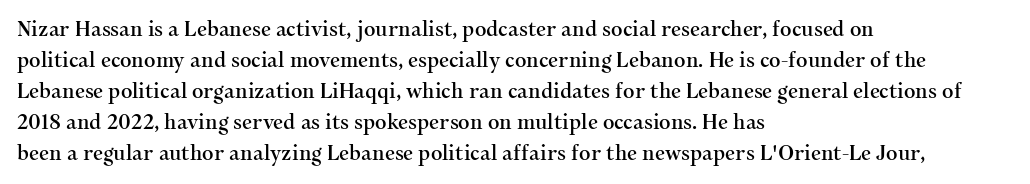
Q: Is the text italic (slanted)? A: No, it is upright.
Q: Is the text underlined? A: No.
Q: How is the paragraph aligned? A: Left-aligned.
Q: Is the spacing between letters normal or unusually wide? A: Normal.
Q: Is the spacing between lines tight, normal or loose? A: Normal.
